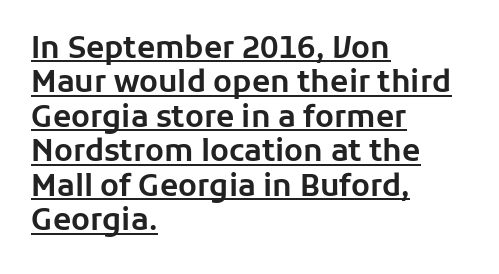
Q: Is the text italic (slanted)? A: No, it is upright.
Q: Is the typeface a serif or a sans-serif typeface? A: Sans-serif.
Q: Is the text underlined? A: Yes.
Q: How is the paragraph aligned? A: Left-aligned.
Q: Is the spacing between letters normal or unusually wide? A: Normal.
Q: Is the spacing between lines tight, normal or loose? A: Tight.
Q: Width (condensed, normal, or wide)? A: Normal.
Q: Stroke contrast? A: Low.
Q: x-height? A: Medium.
Q: Monospaced? A: No.
